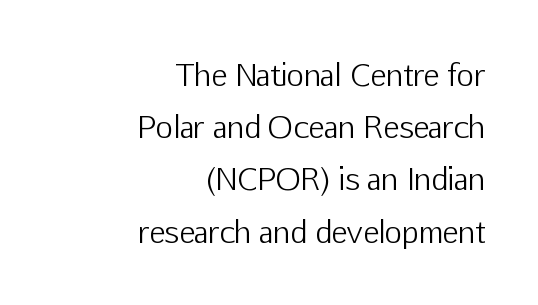
Here the designer chose a conventional face with non-uniform glyph widths. The type family on display is of the sans-serif kind. Short and long lines alike share a common ending point at right. No letter is thick-stroked: the sample isn't bold. Clear beneath every line of the passage. Ascenders rise straight up at ninety degrees.
